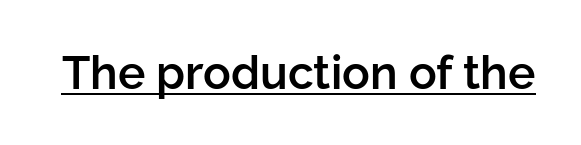
Q: Is the text bold? A: Semi-bold.
Q: Is the text italic (slanted)? A: No, it is upright.
Q: Is the typeface a serif or a sans-serif typeface? A: Sans-serif.
Q: Is the text underlined? A: Yes.
Q: Is the spacing between letters normal or unusually wide? A: Normal.
Q: Width (condensed, normal, or wide)? A: Normal.
Q: Stroke contrast? A: Low.
Q: x-height? A: Medium.
Q: Monospaced? A: No.
